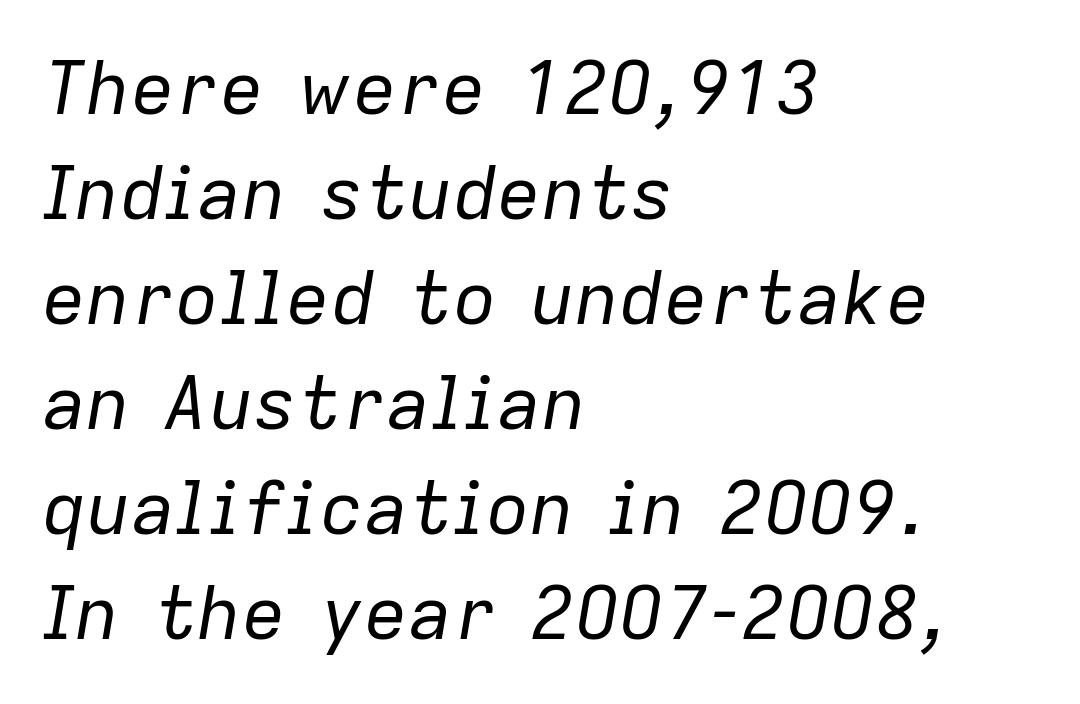
{"italic": "yes", "lean": "right", "slant_degrees": 9, "bold": "no", "weight": "regular", "width": "normal", "stroke_contrast": "low", "x_height": "medium", "monospaced": "no", "underline": "no", "align": "left", "line_spacing": "normal", "line_spacing_ratio": 1.42, "letter_spacing": "normal", "letter_spacing_em": 0.0, "glyph_px": 74}
